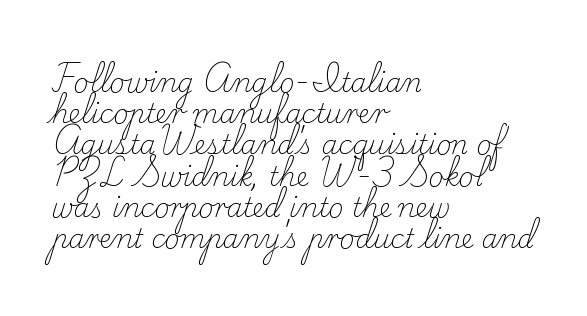
The image shows 26 px text type; set left-aligned, line spacing 1.2x, normal letter spacing, not underlined.
